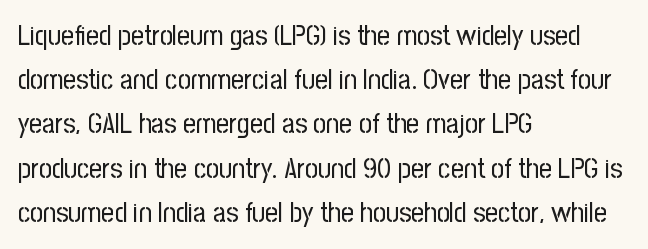
{"serif": "no", "italic": "no", "bold": "no", "weight": "regular", "width": "condensed", "stroke_contrast": "low", "x_height": "medium", "monospaced": "no", "underline": "no", "align": "left", "line_spacing": "normal", "line_spacing_ratio": 1.58, "letter_spacing": "normal", "letter_spacing_em": 0.0, "glyph_px": 28}
